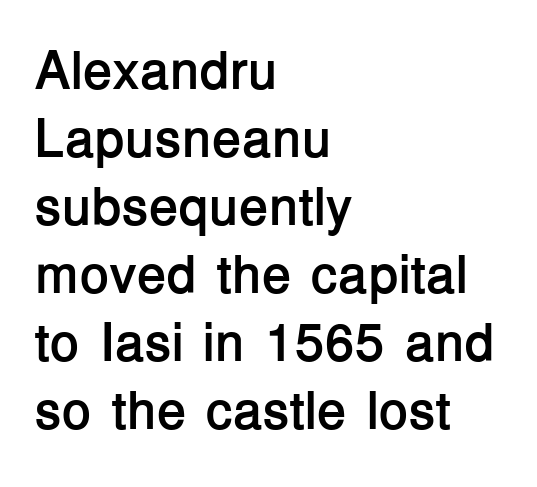
{"serif": "no", "italic": "no", "bold": "yes", "weight": "semibold", "width": "normal", "stroke_contrast": "low", "x_height": "medium", "monospaced": "no", "underline": "no", "align": "left", "line_spacing": "normal", "line_spacing_ratio": 1.26, "letter_spacing": "normal", "letter_spacing_em": 0.0, "glyph_px": 54}
